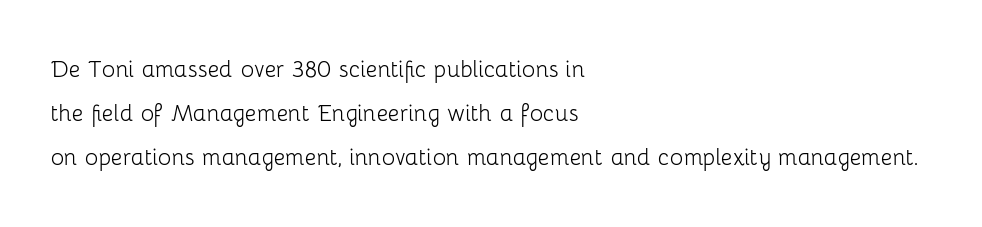
The image shows 28 px light sans-serif type, upright; set left-aligned, normal line spacing (1.58x), normal letter spacing, not underlined; low stroke contrast and a medium x-height.
